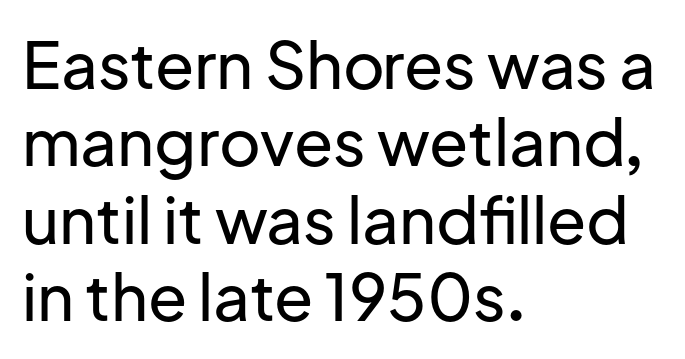
The image shows 64 px sans-serif type, upright; set left-aligned, line spacing 1.21x, normal letter spacing, not underlined; low stroke contrast and a medium x-height.
